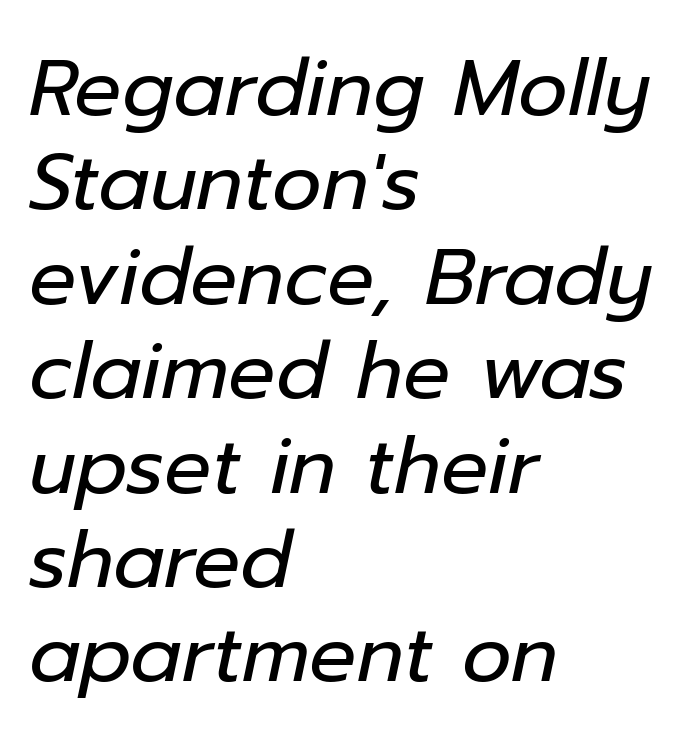
The image shows 78 px regular-weight type, italic (leaning right); set left-aligned, line spacing 1.21x, normal letter spacing, not underlined; low stroke contrast and a medium x-height.
